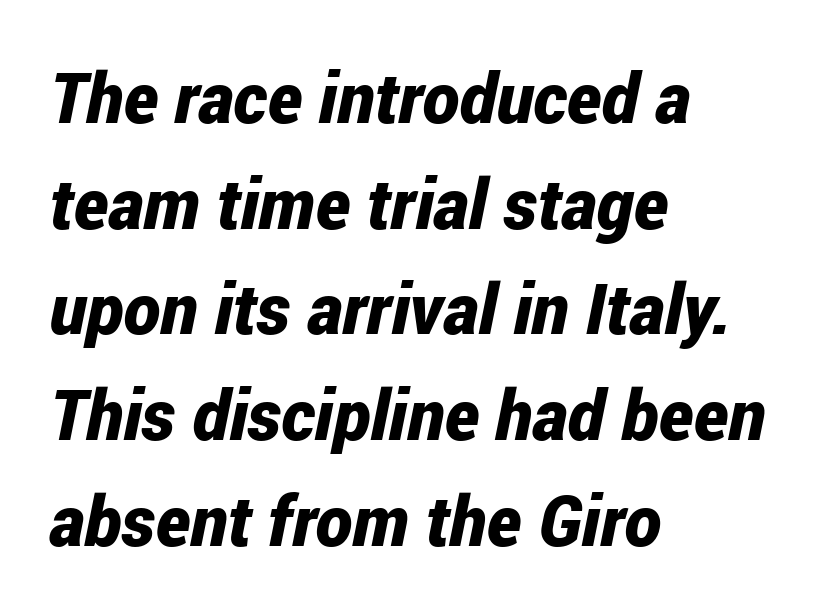
The image shows 70 px bold, condensed type, italic (leaning right); set left-aligned, normal line spacing (1.51x), normal letter spacing, not underlined; low stroke contrast and a medium x-height.
